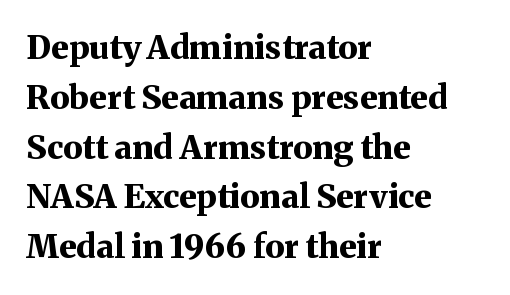
The image shows 33 px bold serif type, upright; set left-aligned, normal line spacing (1.51x), normal letter spacing, not underlined; medium stroke contrast and a medium x-height.
